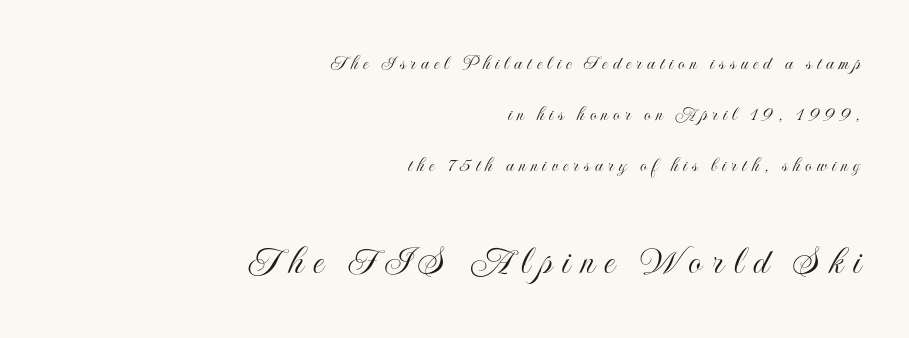
{"width": "condensed", "x_height": "small", "monospaced": "no", "underline": "no", "align": "right", "line_spacing": "loose", "line_spacing_ratio": 2.42, "letter_spacing": "wide", "letter_spacing_em": 0.24, "larger_block": "second", "size_ratio": 2.0, "glyph_px": 42}
